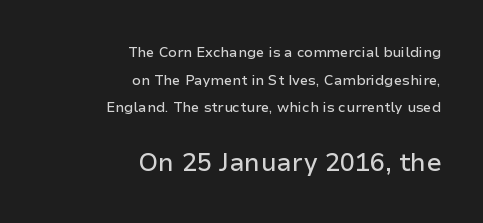
Q: Is the text italic (slanted)? A: No, it is upright.
Q: Is the text underlined? A: No.
Q: How is the paragraph aligned? A: Right-aligned.
Q: Is the spacing between letters normal or unusually wide? A: Normal.
Q: Is the spacing between lines tight, normal or loose? A: Loose.
Q: Which block of text is set in a larger size, the first (top) or the second (bottom)? A: The second (bottom) one.
